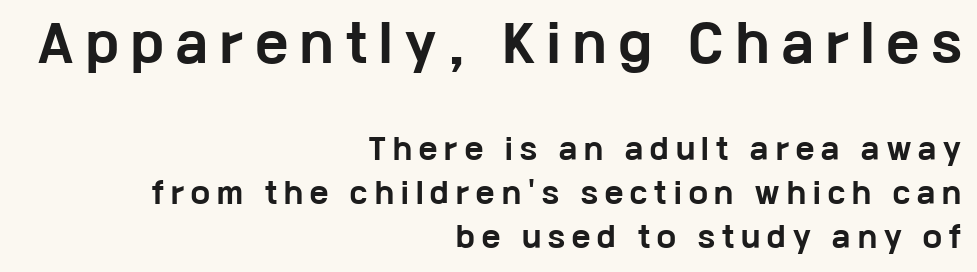
The image shows 49 px bold, wide sans-serif type, upright; set right-aligned, normal line spacing (1.58x), unusually wide letter spacing (+0.26 em), not underlined; the first (top) block is 1.75x larger; low stroke contrast and a medium x-height.
